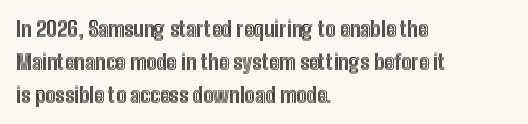
The image shows 21 px text type, upright; set left-aligned, normal line spacing (1.57x), normal letter spacing, not underlined.
